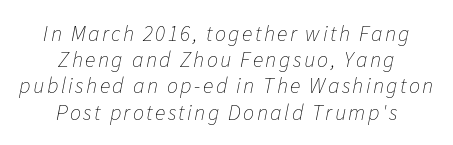
The typesetter chose a symmetrical, centered arrangement here. Bold? No — there's no thickening of the strokes. The specimen omits any rule beneath the text block's lines. The typography opts for an oblique posture over an upright one.
